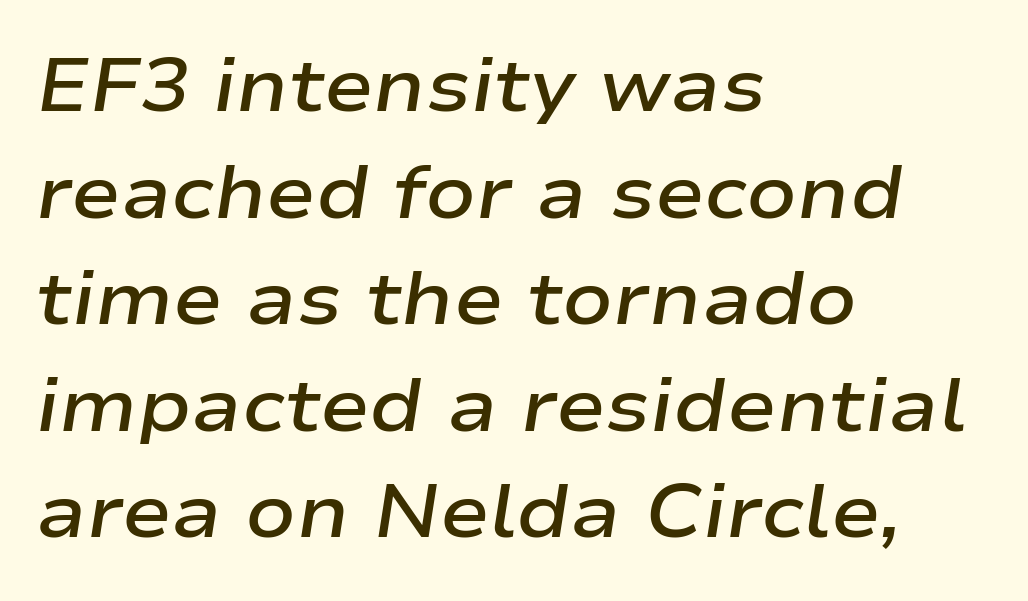
{"italic": "yes", "lean": "right", "slant_degrees": 9, "bold": "semi", "weight": "semibold", "width": "wide", "stroke_contrast": "low", "x_height": "medium", "monospaced": "no", "underline": "no", "align": "left", "line_spacing": "normal", "line_spacing_ratio": 1.44, "letter_spacing": "normal", "letter_spacing_em": 0.0, "glyph_px": 74}
